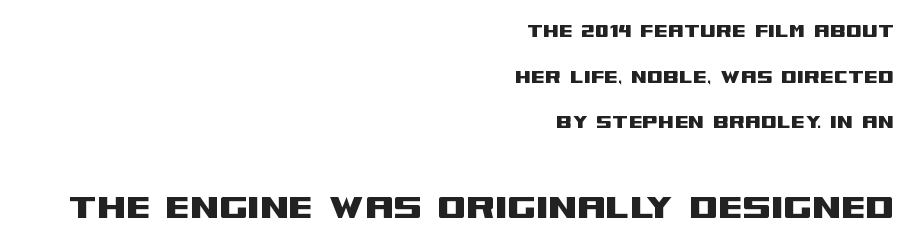
The image shows 41 px wide sans-serif type, upright; set right-aligned, loose line spacing (1.98x), normal letter spacing, not underlined; the second (bottom) block is 1.78x larger; medium stroke contrast and a large x-height.
